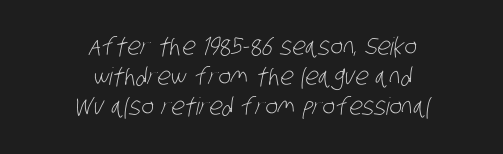
{"bold": "no", "underline": "no", "align": "center", "line_spacing": "normal", "line_spacing_ratio": 1.26, "letter_spacing": "normal", "letter_spacing_em": 0.0, "glyph_px": 24}
